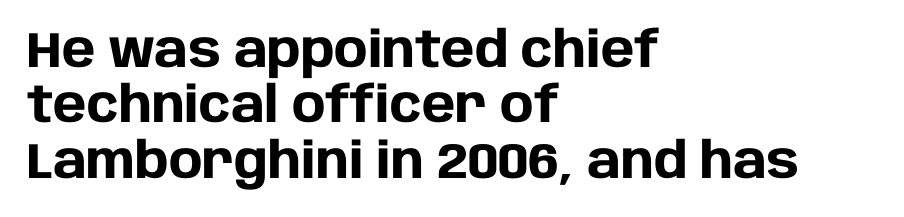
The font family rendered here belongs to the sans-serif group. This is roman type, the default non-slanted kind. Emphasis by weight is at full strength: bold. The line texture is even and compact thanks to regular tracking.
